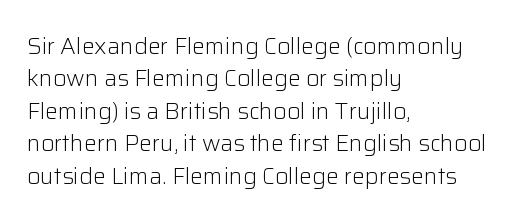
{"italic": "no", "bold": "no", "underline": "no", "align": "left", "line_spacing": "normal", "line_spacing_ratio": 1.41, "letter_spacing": "normal", "letter_spacing_em": 0.0, "glyph_px": 23}
